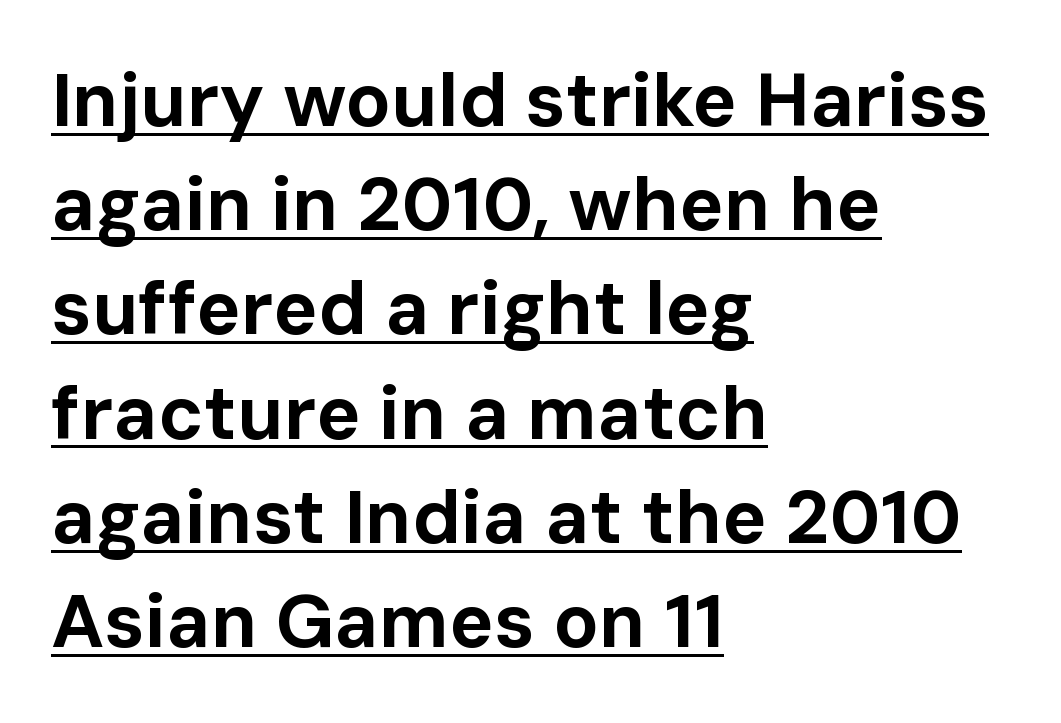
Students, note that the glyphs here touch the page at normal intervals. Look at the bottom of the vertical strokes: they stop flat, with no serifs. Proportional: the letters do not fall into vertical columns. The space between consecutive lines is moderate. Pretty heavy lettering here — definitely bold.
